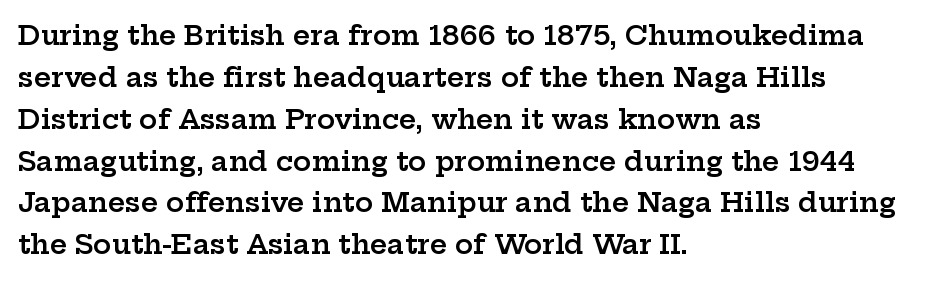
Has an underline been added? It has not. Look at the stroke-to-counter ratio: somewhat heavy, a semibold. Style check: upright. The letterforms sit shoulder to shoulder at normal distance. The paragraph has a hard left edge and a soft right edge.
